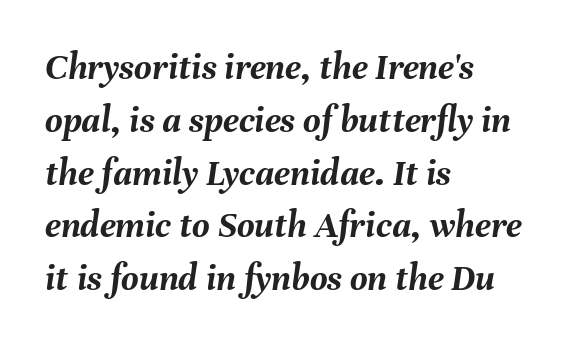
{"italic": "yes", "lean": "right", "slant_degrees": 8, "bold": "yes", "weight": "semibold", "width": "normal", "stroke_contrast": "medium", "x_height": "medium", "monospaced": "no", "underline": "no", "align": "left", "line_spacing": "normal", "line_spacing_ratio": 1.39, "letter_spacing": "normal", "letter_spacing_em": 0.0, "glyph_px": 38}
